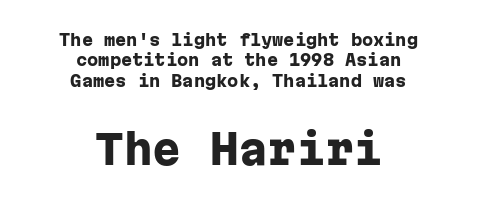
Descender tails drop into unmarked territory. Compared with typical paragraphs, the rows here are spaced about the same. Is this a fixed-width face? Yes — each glyph sits in an identical cell. Letter spacing: default. Typographically, this falls in the sans-serif category.
